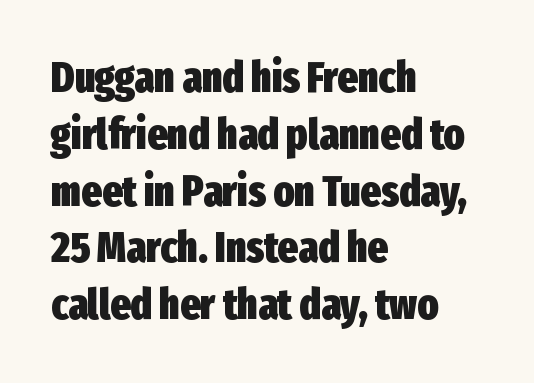
{"serif": "no", "italic": "no", "bold": "yes", "weight": "heavy", "width": "condensed", "stroke_contrast": "low", "x_height": "medium", "monospaced": "no", "underline": "no", "align": "left", "line_spacing": "normal", "line_spacing_ratio": 1.32, "letter_spacing": "normal", "letter_spacing_em": 0.0, "glyph_px": 43}
